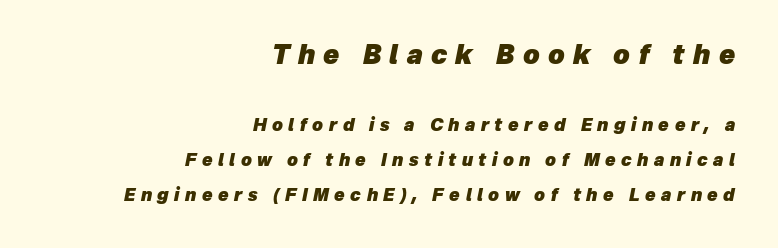
{"italic": "yes", "lean": "right", "slant_degrees": 12, "bold": "yes", "underline": "no", "align": "right", "line_spacing": "loose", "line_spacing_ratio": 2.05, "letter_spacing": "wide", "letter_spacing_em": 0.32, "larger_block": "first", "size_ratio": 1.53, "glyph_px": 26}
